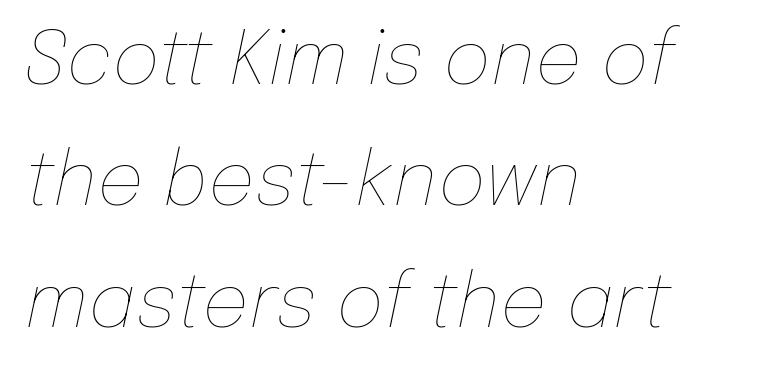
Q: Is the text bold? A: No.
Q: Is the text italic (slanted)? A: Yes, it leans right by about 12 degrees.
Q: Is the text underlined? A: No.
Q: How is the paragraph aligned? A: Left-aligned.
Q: Is the spacing between letters normal or unusually wide? A: Normal.
Q: Is the spacing between lines tight, normal or loose? A: Normal.
Q: Width (condensed, normal, or wide)? A: Normal.
Q: Stroke contrast? A: Low.
Q: x-height? A: Medium.
Q: Monospaced? A: No.
